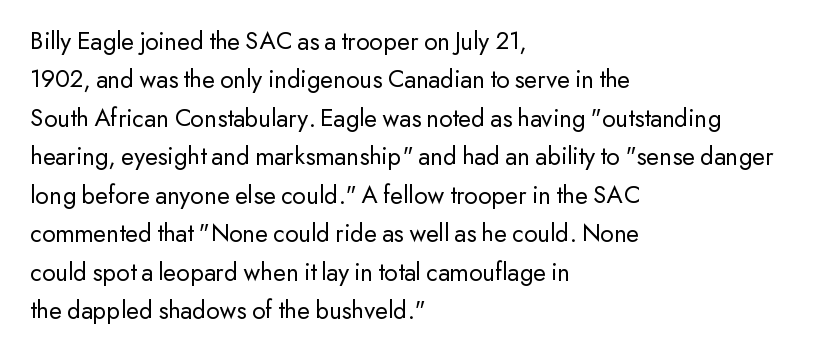
Q: Is the text bold? A: No.
Q: Is the text italic (slanted)? A: No, it is upright.
Q: Is the text underlined? A: No.
Q: How is the paragraph aligned? A: Left-aligned.
Q: Is the spacing between letters normal or unusually wide? A: Normal.
Q: Is the spacing between lines tight, normal or loose? A: Normal.
